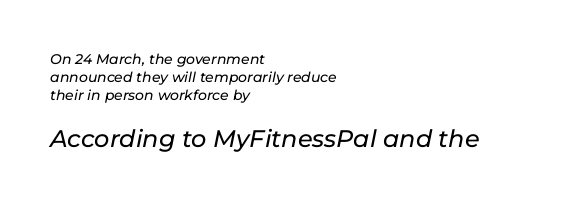
The image shows 24 px text type, italic (leaning right); set left-aligned, normal line spacing (1.28x), normal letter spacing, not underlined; the second (bottom) block is 1.71x larger.
